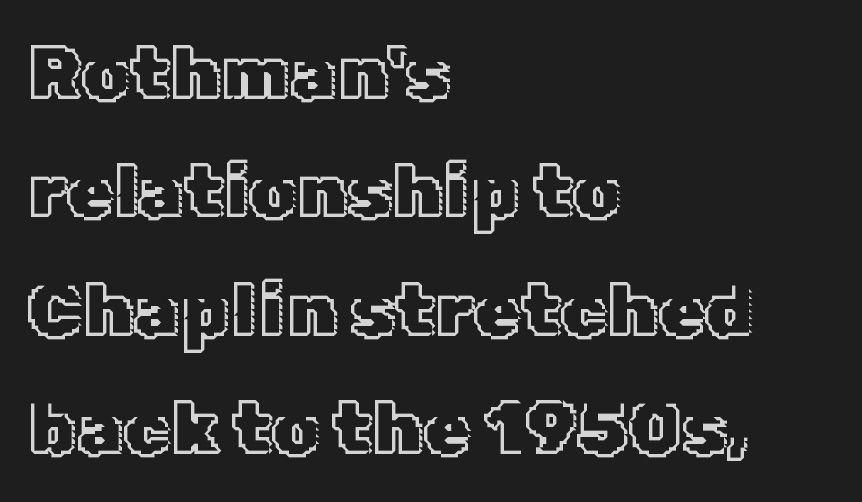
Caption: multi-line text, flush left, ragged right. Every character sits straight up, as roman type does. Students, note that the glyphs here touch the page at normal intervals. These lines are rendered in a variable-pitch font. Has an underline been added? It has not. How would I describe the line gaps? Plain and ordinary.
